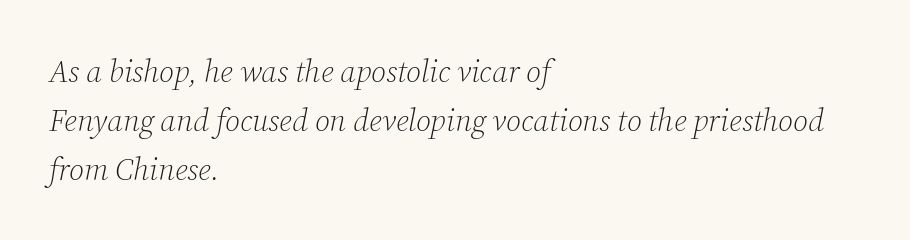
The lines sit at an ordinary, default distance from one another. In terms of letterspacing, this is plain default setting. Type without underlining. If you drew a ruler down the left edge, every line would touch it.
